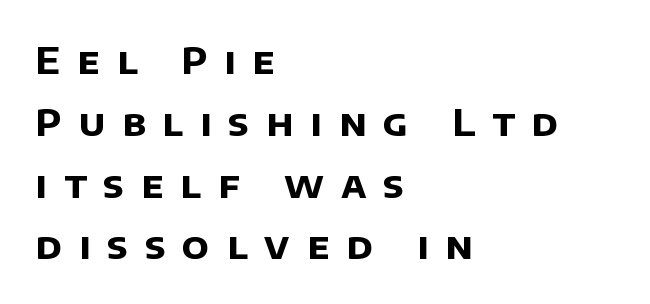
{"serif": "no", "bold": "yes", "weight": "bold", "width": "normal", "stroke_contrast": "low", "x_height": "large", "monospaced": "no", "underline": "no", "align": "left", "line_spacing": "normal", "line_spacing_ratio": 1.67, "letter_spacing": "wide", "letter_spacing_em": 0.46, "glyph_px": 37}
